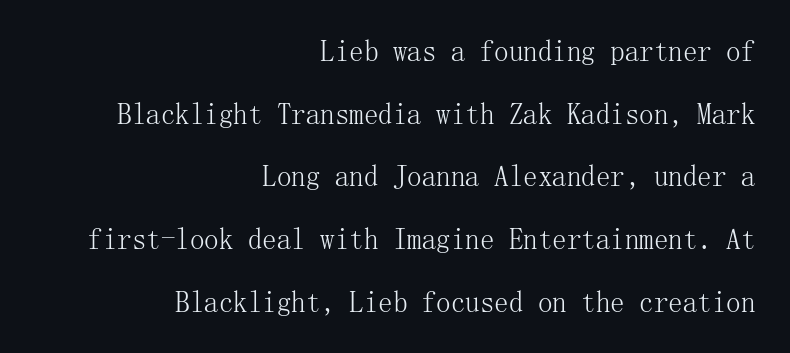
{"serif": "yes", "italic": "no", "bold": "no", "weight": "light", "width": "normal", "stroke_contrast": "medium", "x_height": "medium", "underline": "no", "align": "right", "line_spacing": "loose", "line_spacing_ratio": 2.16, "letter_spacing": "normal", "letter_spacing_em": 0.0, "glyph_px": 29}
